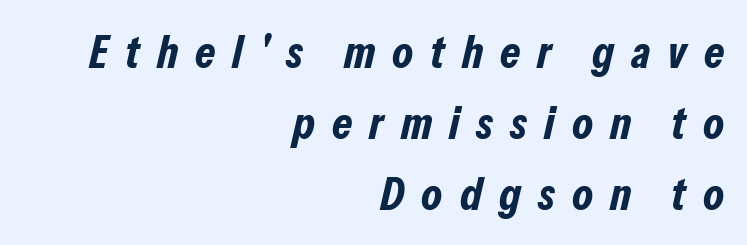
The image shows 46 px bold, condensed type, italic (leaning right); set right-aligned, normal line spacing (1.54x), unusually wide letter spacing (+0.37 em), not underlined; low stroke contrast and a medium x-height.
